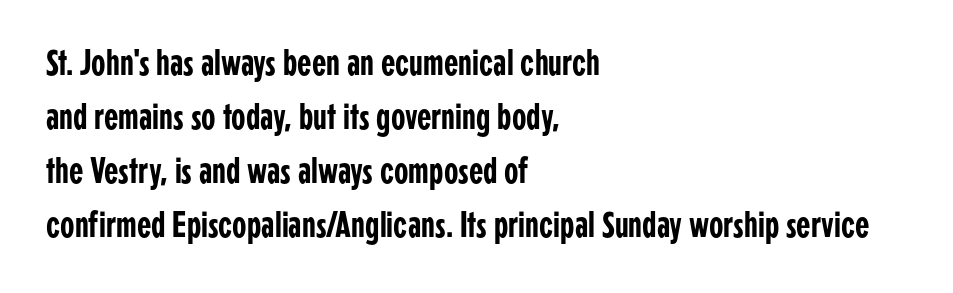
{"serif": "no", "italic": "no", "width": "condensed", "stroke_contrast": "low", "x_height": "medium", "monospaced": "no", "underline": "no", "align": "left", "line_spacing": "normal", "line_spacing_ratio": 1.46, "letter_spacing": "normal", "letter_spacing_em": 0.0, "glyph_px": 37}
